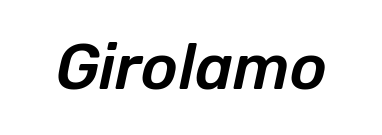
Q: Is the text italic (slanted)? A: Yes, it leans right by about 12 degrees.
Q: Is the text underlined? A: No.
Q: Is the spacing between letters normal or unusually wide? A: Normal.
Q: Width (condensed, normal, or wide)? A: Normal.
Q: Stroke contrast? A: Low.
Q: x-height? A: Medium.
Q: Monospaced? A: No.
